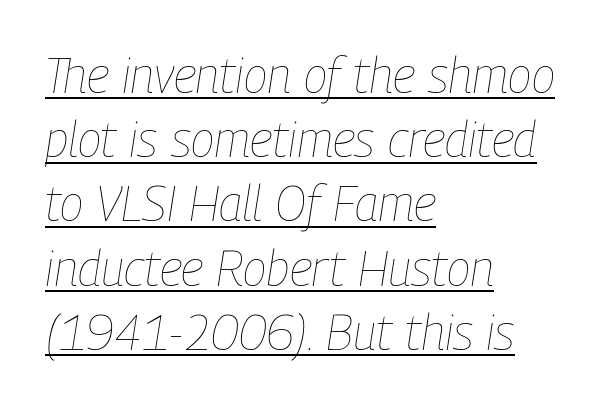
Q: Is the text bold? A: No.
Q: Is the text italic (slanted)? A: Yes, it leans right by about 9 degrees.
Q: Is the text underlined? A: Yes.
Q: How is the paragraph aligned? A: Left-aligned.
Q: Is the spacing between letters normal or unusually wide? A: Normal.
Q: Is the spacing between lines tight, normal or loose? A: Normal.
Q: Width (condensed, normal, or wide)? A: Condensed.
Q: Stroke contrast? A: Low.
Q: x-height? A: Medium.
Q: Monospaced? A: No.
